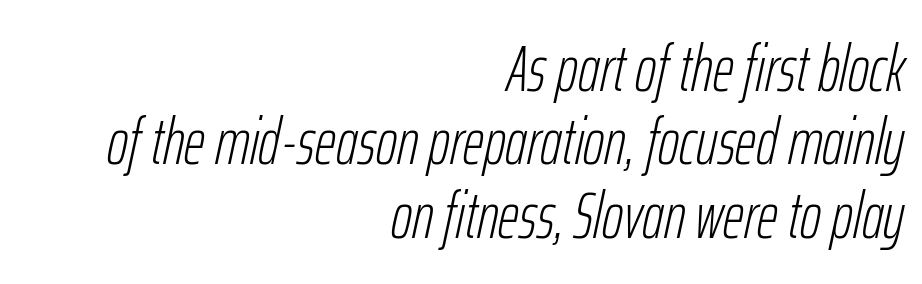
{"italic": "yes", "lean": "right", "slant_degrees": 12, "bold": "no", "weight": "light", "width": "condensed", "stroke_contrast": "low", "x_height": "medium", "monospaced": "no", "underline": "no", "align": "right", "line_spacing": "tight", "line_spacing_ratio": 1.13, "letter_spacing": "normal", "letter_spacing_em": 0.0, "glyph_px": 65}
